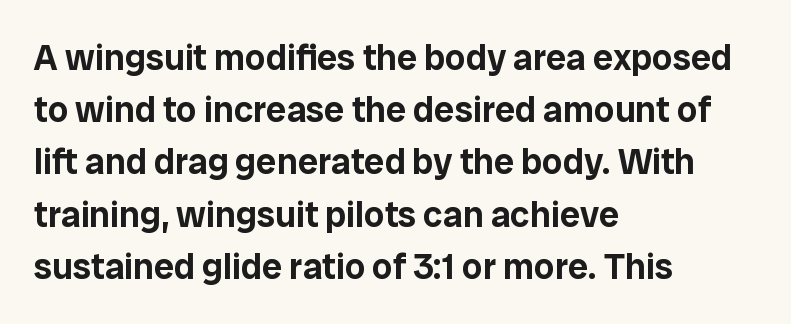
The image shows 36 px sans-serif type, upright; set left-aligned, normal line spacing (1.45x), normal letter spacing, not underlined; low stroke contrast and a medium x-height.
